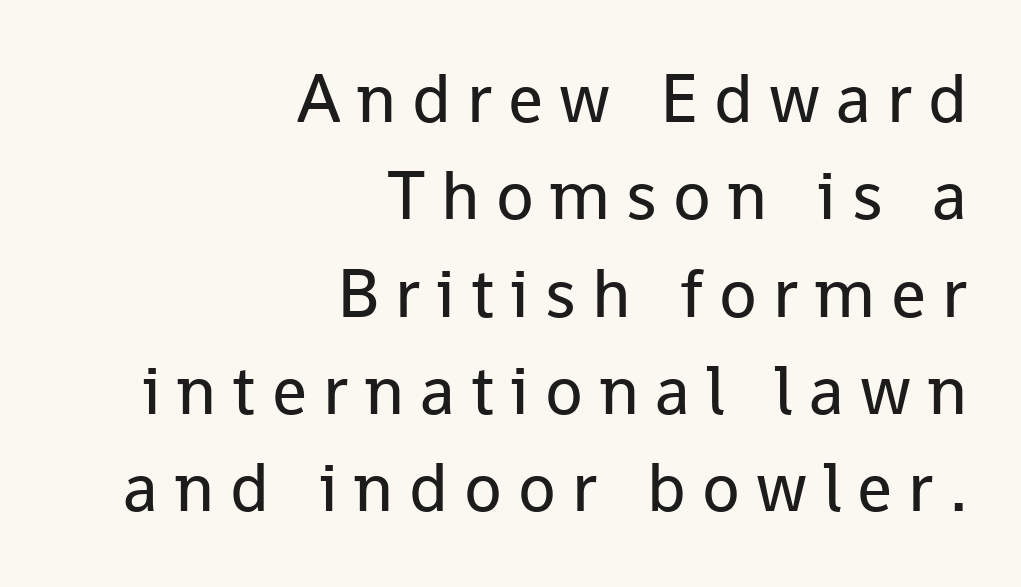
Q: Is the text bold? A: No.
Q: Is the text italic (slanted)? A: No, it is upright.
Q: Is the typeface a serif or a sans-serif typeface? A: Sans-serif.
Q: Is the text underlined? A: No.
Q: How is the paragraph aligned? A: Right-aligned.
Q: Is the spacing between letters normal or unusually wide? A: Unusually wide.
Q: Is the spacing between lines tight, normal or loose? A: Normal.
Q: Width (condensed, normal, or wide)? A: Normal.
Q: Stroke contrast? A: Low.
Q: x-height? A: Medium.
Q: Monospaced? A: No.
